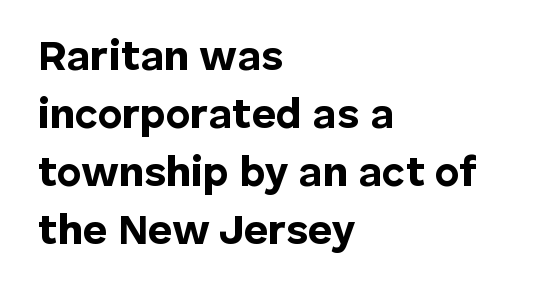
{"serif": "no", "italic": "no", "bold": "yes", "weight": "bold", "width": "normal", "stroke_contrast": "low", "x_height": "medium", "monospaced": "no", "underline": "no", "align": "left", "line_spacing": "normal", "line_spacing_ratio": 1.38, "letter_spacing": "normal", "letter_spacing_em": 0.0, "glyph_px": 42}
